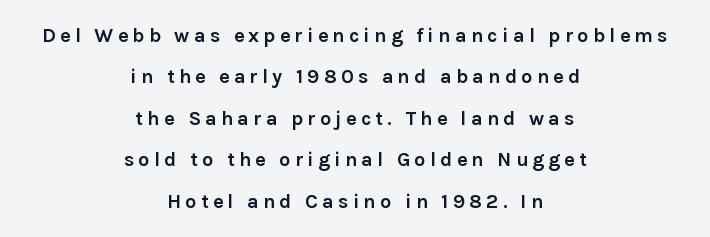
Clear beneath every line of the passage. Teacher's note: observe the equal gaps on both sides — that is centered alignment. Interline gaps are noticeably wide in this sample. These lines were composed using upright roman letters.
